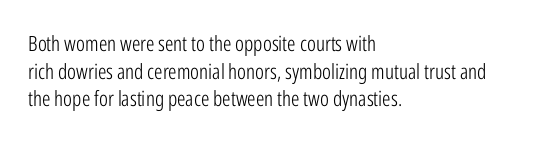
Q: Is the text bold? A: No.
Q: Is the text italic (slanted)? A: No, it is upright.
Q: Is the text underlined? A: No.
Q: How is the paragraph aligned? A: Left-aligned.
Q: Is the spacing between letters normal or unusually wide? A: Normal.
Q: Is the spacing between lines tight, normal or loose? A: Normal.
